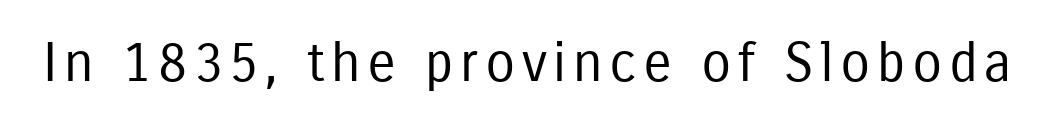
Q: Is the text bold? A: No.
Q: Is the text italic (slanted)? A: No, it is upright.
Q: Is the typeface a serif or a sans-serif typeface? A: Sans-serif.
Q: Is the text underlined? A: No.
Q: Width (condensed, normal, or wide)? A: Condensed.
Q: Stroke contrast? A: Low.
Q: x-height? A: Medium.
Q: Monospaced? A: No.
